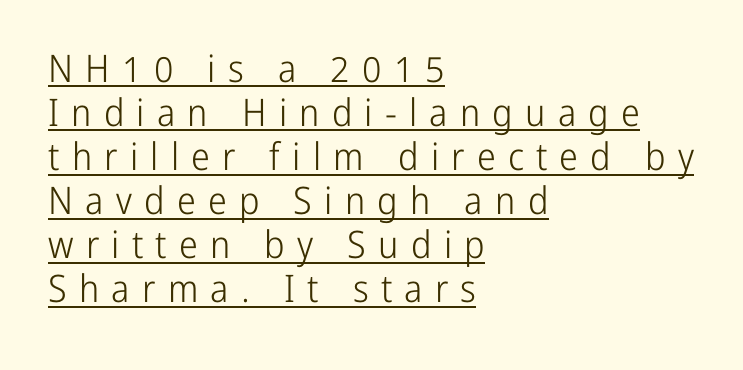
The image shows 38 px light, condensed sans-serif type, upright; set left-aligned, line spacing 1.16x, unusually wide letter spacing (+0.32 em), underlined; low stroke contrast and a medium x-height.
